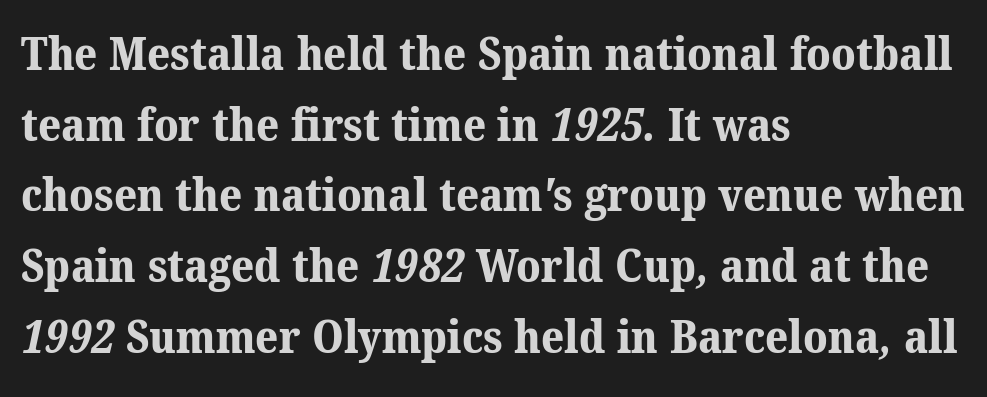
Q: Is the text bold? A: Yes.
Q: Is the typeface a serif or a sans-serif typeface? A: Serif.
Q: Is the text underlined? A: No.
Q: How is the paragraph aligned? A: Left-aligned.
Q: Is the spacing between letters normal or unusually wide? A: Normal.
Q: Is the spacing between lines tight, normal or loose? A: Normal.
Q: Width (condensed, normal, or wide)? A: Normal.
Q: Stroke contrast? A: Medium.
Q: x-height? A: Medium.
Q: Monospaced? A: No.
